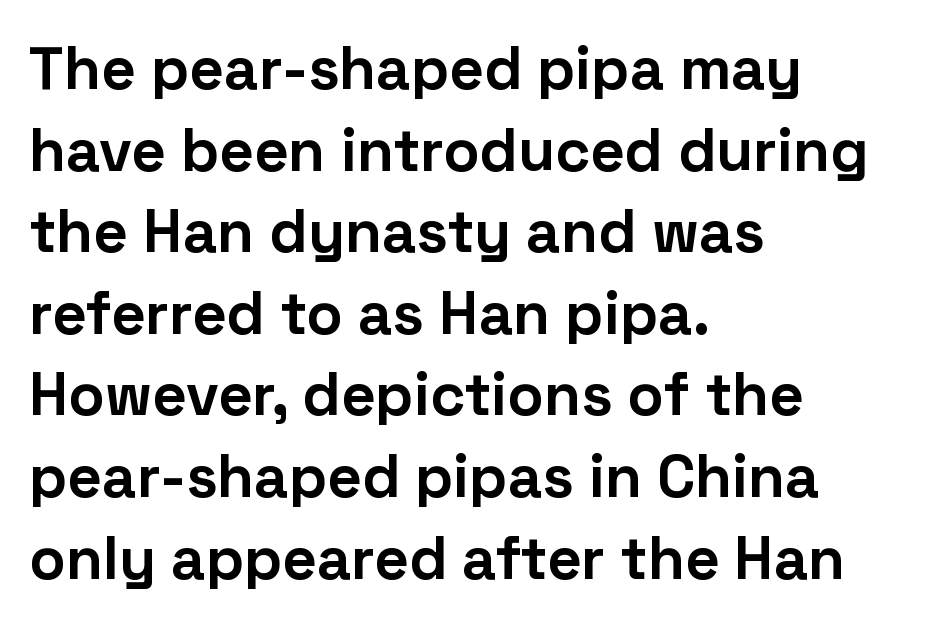
The image shows 60 px bold sans-serif type, upright; set left-aligned, normal line spacing (1.36x), normal letter spacing, not underlined; low stroke contrast and a medium x-height.
